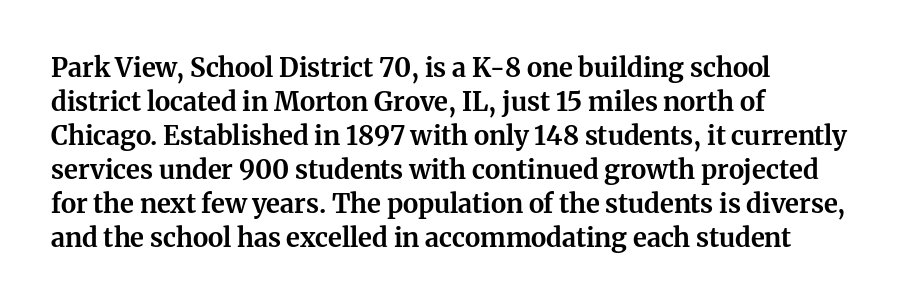
{"italic": "no", "bold": "yes", "underline": "no", "align": "left", "line_spacing": "normal", "line_spacing_ratio": 1.31, "letter_spacing": "normal", "letter_spacing_em": 0.0, "glyph_px": 26}
